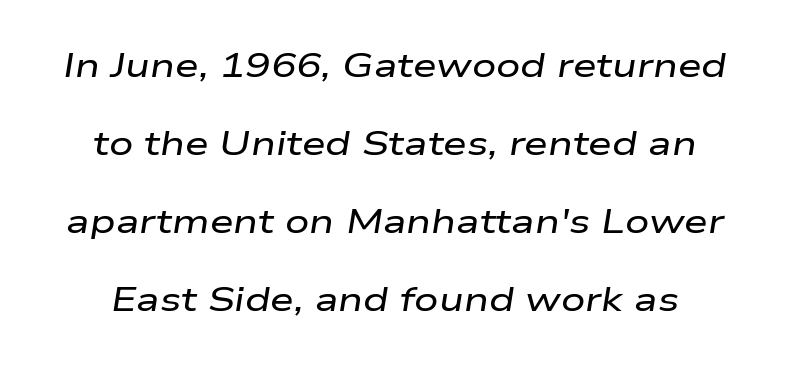
Think of a printed novel: that variable character pitch is what you see here. Line spacing here is loose. Just letters on the line, the space beneath them empty. A typesetter would call this zero additional tracking. The letters are slanted; this is an italic face.
